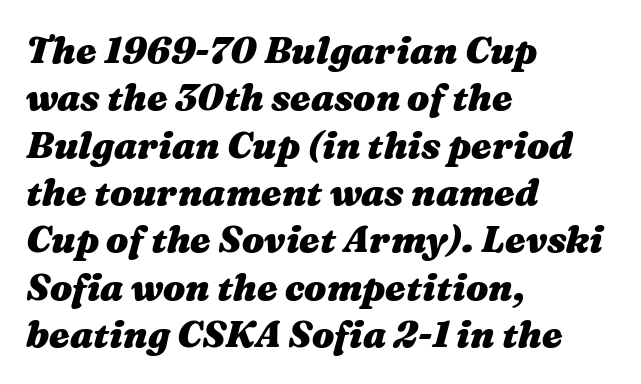
{"italic": "yes", "lean": "right", "slant_degrees": 16, "bold": "yes", "weight": "heavy", "width": "wide", "stroke_contrast": "medium", "x_height": "medium", "monospaced": "no", "underline": "no", "align": "left", "line_spacing": "normal", "line_spacing_ratio": 1.28, "letter_spacing": "normal", "letter_spacing_em": 0.0, "glyph_px": 37}
